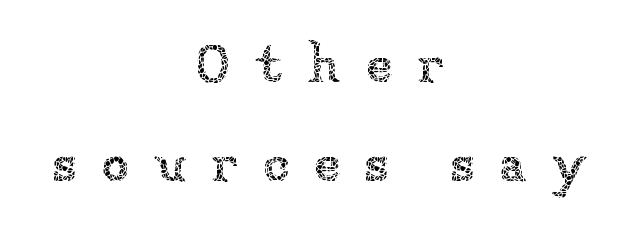
{"italic": "no", "bold": "no", "weight": "thin", "width": "normal", "stroke_contrast": "low", "x_height": "medium", "monospaced": "no", "underline": "no", "align": "center", "line_spacing_ratio": 1.83, "letter_spacing": "wide", "letter_spacing_em": 0.46, "glyph_px": 54}
